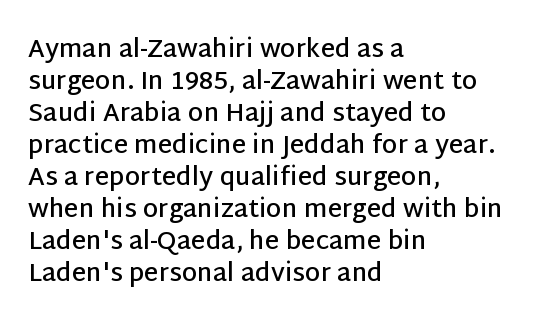
{"italic": "no", "bold": "semi", "underline": "no", "align": "left", "line_spacing": "normal", "line_spacing_ratio": 1.28, "letter_spacing": "normal", "letter_spacing_em": 0.0, "glyph_px": 25}
